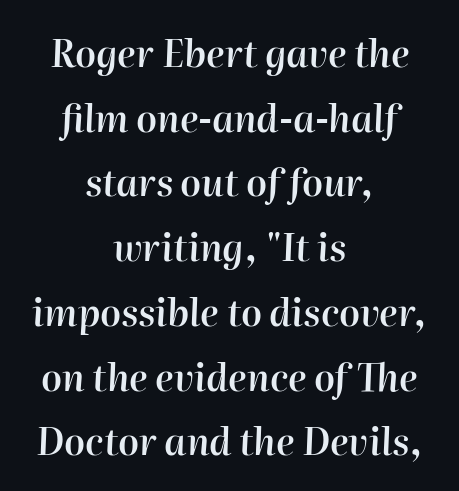
Standard letterfit; no display-style spreading of the glyphs. The face used here has a pronounced slope to its letters. Does the copy run flush right? No — it is centered line by line. The passage shown is semibold, sitting just below true bold. Only glyphs here, with clear space below each row.
